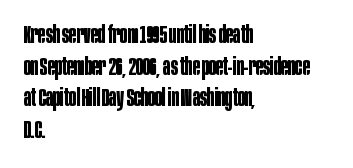
Honestly, the letter spacing is just normal — you wouldn't notice it. One glance says typical: line gaps are just what's usual. These lines stack with their left ends in a neat column. The type sits square on the baseline with zero lean. Descender tails drop into unmarked territory. How heavy is the stroke? Heavy — this is a bold.
